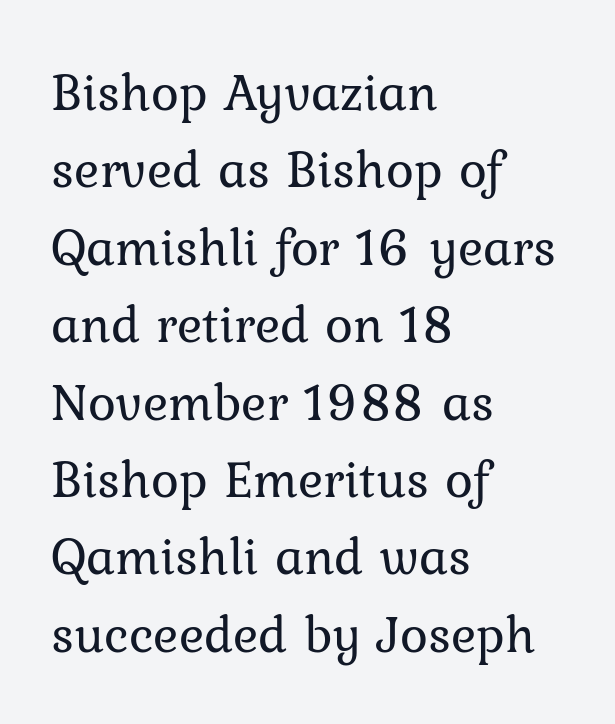
The image shows 53 px regular-weight serif type, upright; set left-aligned, normal line spacing (1.46x), normal letter spacing, not underlined; low stroke contrast and a medium x-height.
